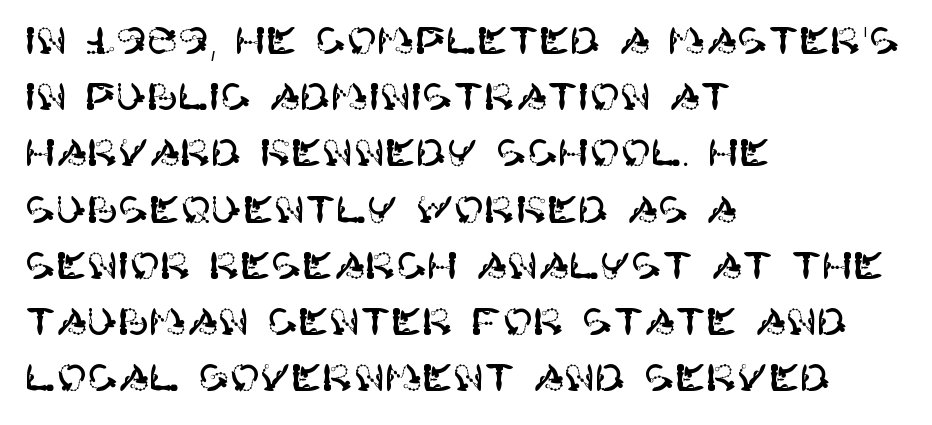
Q: Is the text italic (slanted)? A: No, it is upright.
Q: Is the typeface a serif or a sans-serif typeface? A: Sans-serif.
Q: Is the text underlined? A: No.
Q: How is the paragraph aligned? A: Left-aligned.
Q: Is the spacing between letters normal or unusually wide? A: Normal.
Q: Is the spacing between lines tight, normal or loose? A: Normal.
Q: Width (condensed, normal, or wide)? A: Normal.
Q: Stroke contrast? A: High.
Q: x-height? A: Large.
